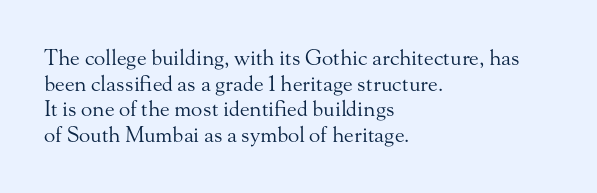
The image shows 21 px text type, upright; set left-aligned, line spacing 1.22x, normal letter spacing, not underlined.
